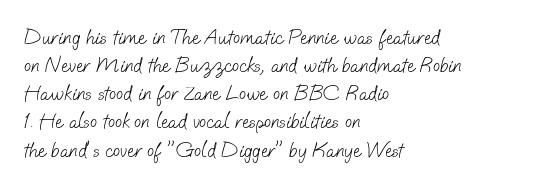
{"bold": "no", "underline": "no", "align": "left", "line_spacing": "normal", "line_spacing_ratio": 1.34, "letter_spacing": "normal", "letter_spacing_em": 0.0, "glyph_px": 21}
